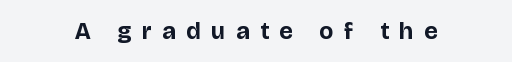
Caption: bold face, heavy strokes. This is roman type, the default non-slanted kind. What stands out about the letter spacing? Its width — letters are far apart. Type without underlining.
